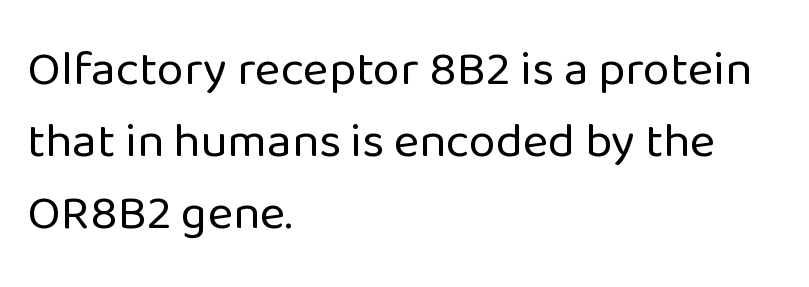
Think standard paragraph weight, or any step lighter than that. The specimen omits any rule beneath the text block's lines. In CSS terms this would be text-align: left. Baseline-to-baseline distance is the conventional proportion of letter height. What stands out about the letter spacing? Nothing — it is the standard amount.
